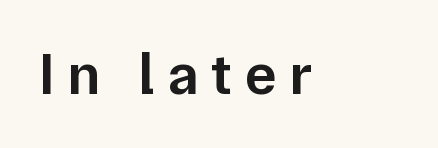
The image shows 59 px semibold sans-serif type, upright; set unusually wide letter spacing (+0.22 em), not underlined; low stroke contrast and a medium x-height.
